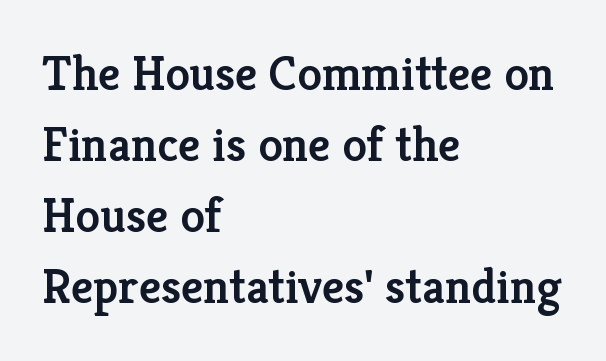
Q: Is the text bold? A: Semi-bold.
Q: Is the text italic (slanted)? A: No, it is upright.
Q: Is the typeface a serif or a sans-serif typeface? A: Serif.
Q: Is the text underlined? A: No.
Q: How is the paragraph aligned? A: Left-aligned.
Q: Is the spacing between letters normal or unusually wide? A: Normal.
Q: Is the spacing between lines tight, normal or loose? A: Normal.
Q: Width (condensed, normal, or wide)? A: Normal.
Q: Stroke contrast? A: Low.
Q: x-height? A: Medium.
Q: Monospaced? A: No.
